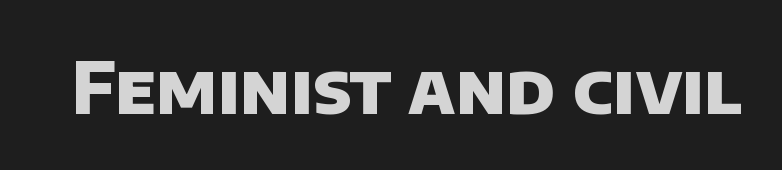
Glyph-to-glyph distance matches everyday printed text. Each letter keeps its own natural width here, so spacing adapts to shape. This is sans-serif lettering, the kind often seen on screens and signage. Is the type bold? Yes — the strokes are clearly thick and heavy. Only glyphs here, with clear space below each row.
